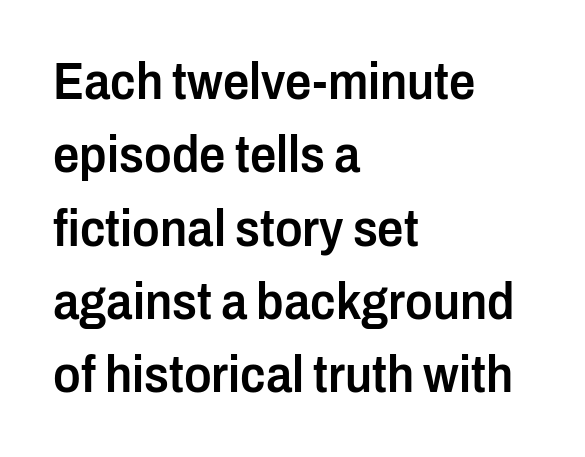
{"serif": "no", "italic": "no", "bold": "semi", "weight": "semibold", "width": "condensed", "stroke_contrast": "low", "x_height": "medium", "monospaced": "no", "underline": "no", "align": "left", "line_spacing": "normal", "line_spacing_ratio": 1.41, "letter_spacing": "normal", "letter_spacing_em": 0.0, "glyph_px": 52}
